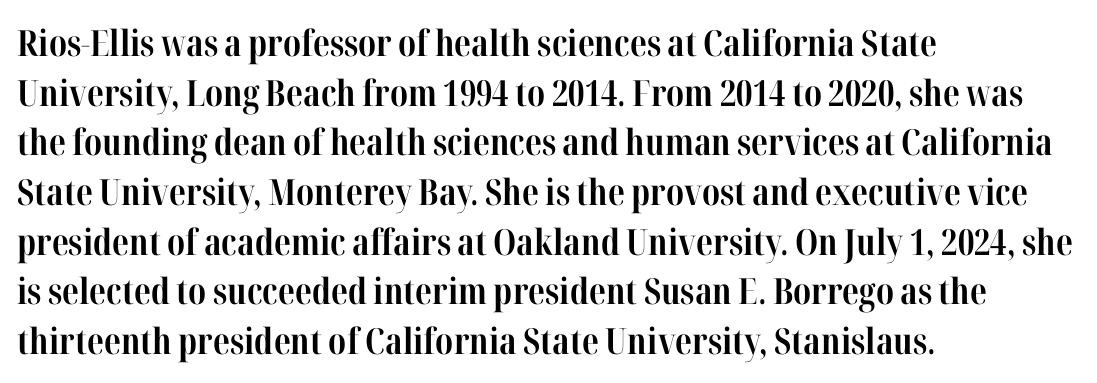
The letters advance in unequal steps, a hallmark of proportional type. Glance below the letters and you will spot only blank space. Typographically, this falls in the serif category. Ordinary non-slanted type is in use. The letterforms sit shoulder to shoulder at normal distance.
